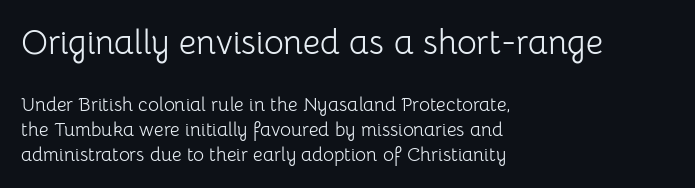
The image shows 34 px light sans-serif type, upright; set left-aligned, normal line spacing (1.3x), normal letter spacing, not underlined; the first (top) block is 1.79x larger; low stroke contrast and a medium x-height.
